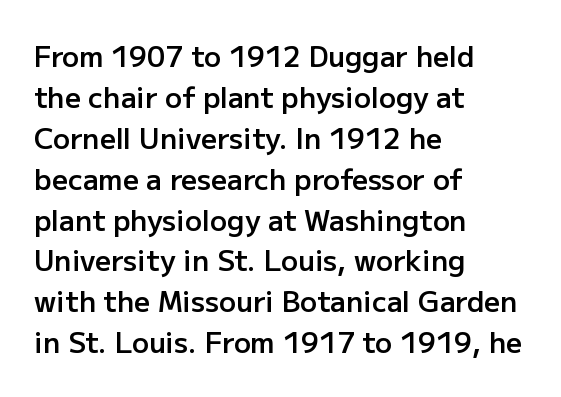
The image shows 28 px semibold sans-serif type, upright; set left-aligned, normal line spacing (1.46x), normal letter spacing, not underlined; low stroke contrast and a medium x-height.
